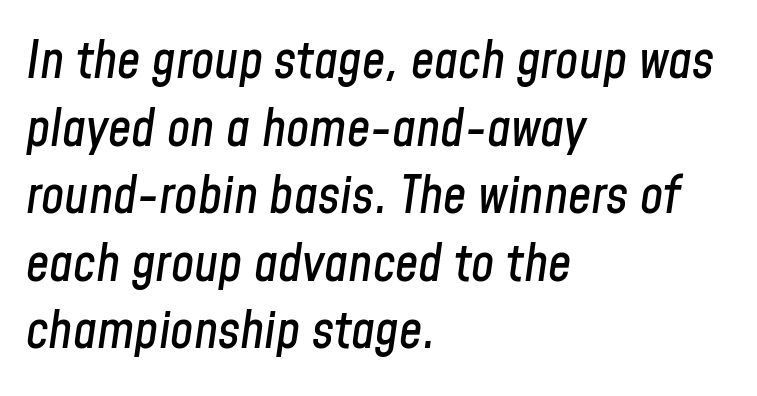
The type is set solid horizontally, with unmodified tracking. Notice how the passage keeps a crisp vertical edge on the left only. Do the characters align in a grid? No, the font is proportional. The lines sit at an ordinary, default distance from one another. The area under the type is left untouched.
